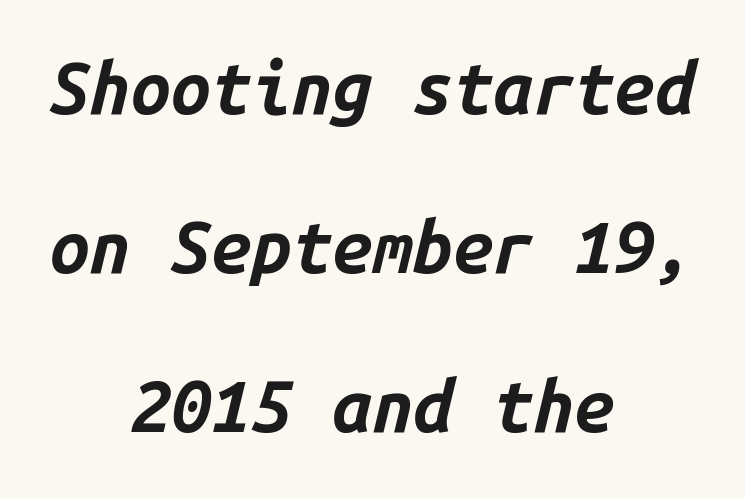
Tall strokes in this sample are angled rather than plumb. The block of text is sparse from top to bottom, with ample space between rows. Neither beginnings nor endings align; midpoints do. Typographic density is high because the face is bold. Think of a typewriter: that constant character pitch is what you see here. A clean baseline with only descenders dipping below it.
